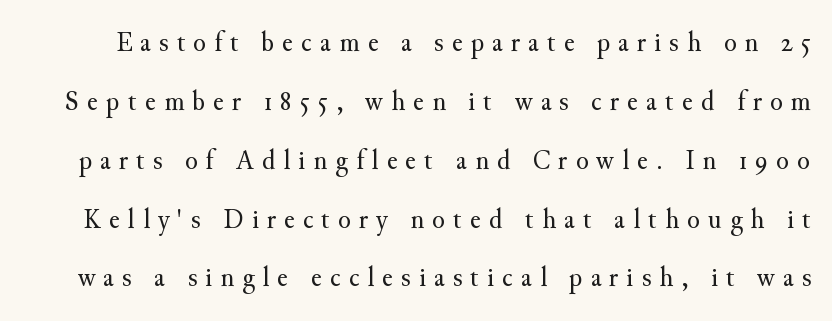
{"serif": "yes", "italic": "no", "bold": "no", "weight": "regular", "width": "normal", "stroke_contrast": "medium", "x_height": "small", "monospaced": "no", "underline": "no", "line_spacing": "loose", "line_spacing_ratio": 2.03, "letter_spacing": "wide", "letter_spacing_em": 0.28, "glyph_px": 29}
